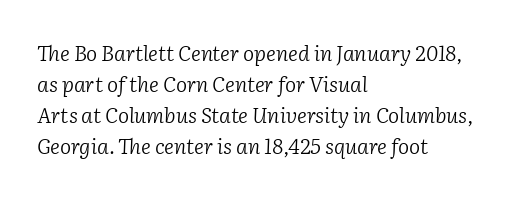
Quick note: interline space is typical. Notice how the passage keeps a crisp vertical edge on the left only. You can tell it's italic because the verticals aren't actually vertical. The cut favours lightness, reaching ordinary text weight at its darkest.
